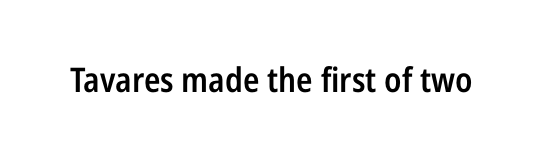
{"serif": "no", "italic": "no", "bold": "semi", "weight": "semibold", "width": "condensed", "stroke_contrast": "low", "x_height": "medium", "monospaced": "no", "underline": "no", "letter_spacing": "normal", "letter_spacing_em": 0.0, "glyph_px": 34}
